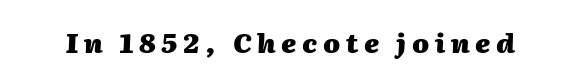
Q: Is the text bold? A: Yes.
Q: Is the text italic (slanted)? A: Yes, it leans right by about 2 degrees.
Q: Is the text underlined? A: No.
Q: Is the spacing between letters normal or unusually wide? A: Unusually wide.
